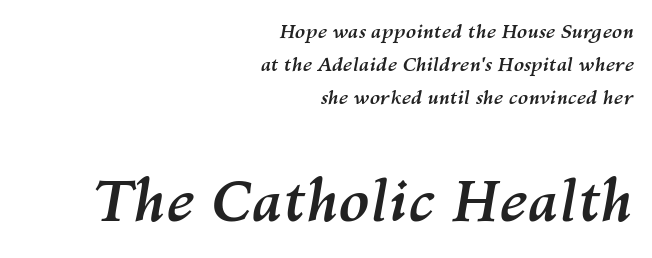
Q: Is the text bold? A: Yes.
Q: Is the text italic (slanted)? A: Yes, it leans right by about 10 degrees.
Q: Is the text underlined? A: No.
Q: How is the paragraph aligned? A: Right-aligned.
Q: Is the spacing between letters normal or unusually wide? A: Normal.
Q: Which block of text is set in a larger size, the first (top) or the second (bottom)? A: The second (bottom) one.
Q: Width (condensed, normal, or wide)? A: Normal.
Q: Stroke contrast? A: Medium.
Q: x-height? A: Medium.
Q: Monospaced? A: No.
